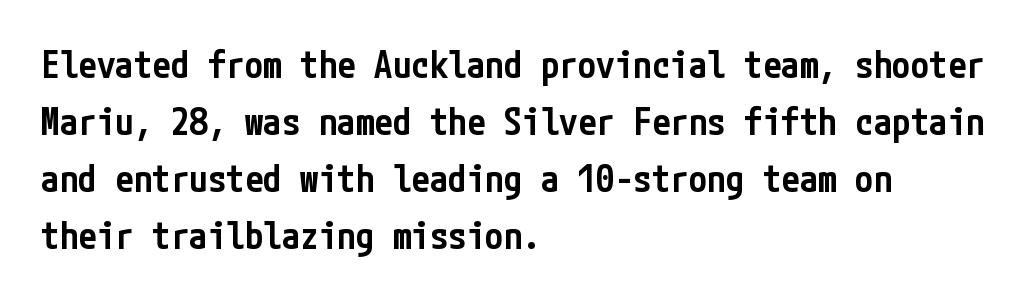
Q: Is the text bold? A: Semi-bold.
Q: Is the text italic (slanted)? A: No, it is upright.
Q: Is the typeface a serif or a sans-serif typeface? A: Sans-serif.
Q: Is the text underlined? A: No.
Q: How is the paragraph aligned? A: Left-aligned.
Q: Is the spacing between letters normal or unusually wide? A: Normal.
Q: Is the spacing between lines tight, normal or loose? A: Normal.
Q: Width (condensed, normal, or wide)? A: Condensed.
Q: Stroke contrast? A: Low.
Q: x-height? A: Medium.
